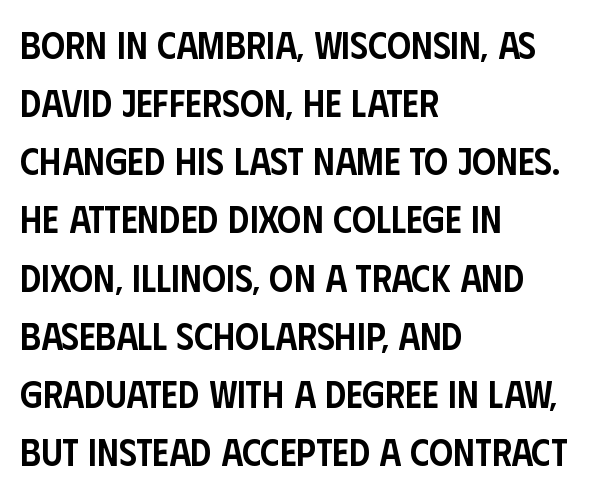
{"serif": "no", "italic": "no", "bold": "semi", "weight": "semibold", "width": "condensed", "stroke_contrast": "low", "x_height": "large", "monospaced": "no", "underline": "no", "align": "left", "line_spacing": "normal", "line_spacing_ratio": 1.53, "letter_spacing": "normal", "letter_spacing_em": 0.0, "glyph_px": 38}
